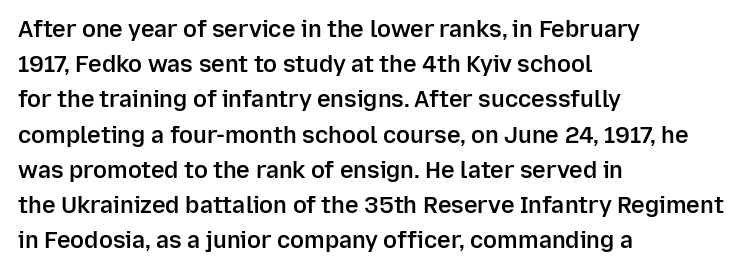
{"italic": "no", "bold": "semi", "underline": "no", "align": "left", "line_spacing": "normal", "line_spacing_ratio": 1.53, "letter_spacing": "normal", "letter_spacing_em": 0.0, "glyph_px": 23}
